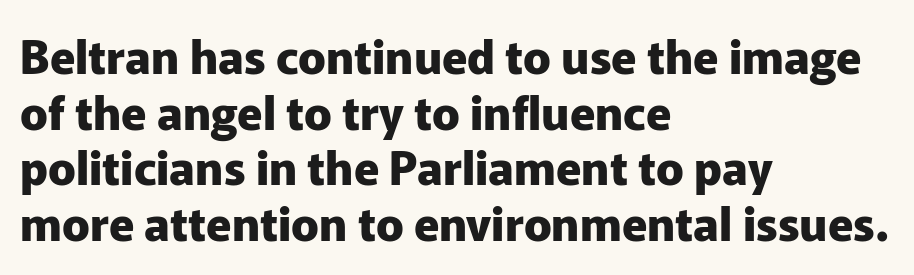
{"serif": "no", "italic": "no", "bold": "yes", "weight": "heavy", "width": "normal", "stroke_contrast": "low", "x_height": "medium", "monospaced": "no", "underline": "no", "align": "left", "line_spacing_ratio": 1.21, "letter_spacing": "normal", "letter_spacing_em": 0.0, "glyph_px": 46}
